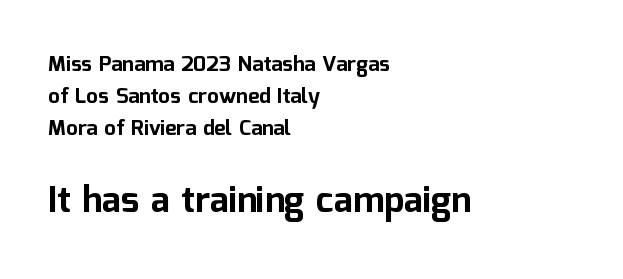
The image shows 36 px bold sans-serif type, upright; set left-aligned, normal line spacing (1.52x), normal letter spacing, not underlined; the second (bottom) block is 1.71x larger; low stroke contrast and a medium x-height.
